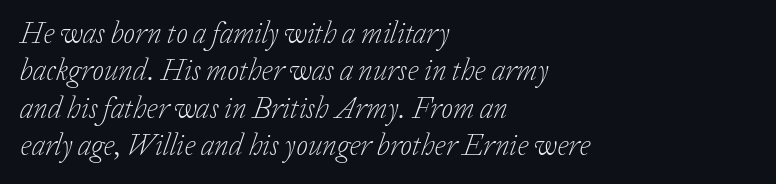
{"serif": "yes", "italic": "yes", "lean": "right", "slant_degrees": 20, "bold": "no", "weight": "light", "width": "normal", "stroke_contrast": "low", "x_height": "medium", "monospaced": "no", "underline": "no", "align": "left", "line_spacing": "normal", "line_spacing_ratio": 1.25, "letter_spacing": "normal", "letter_spacing_em": 0.0, "glyph_px": 30}
